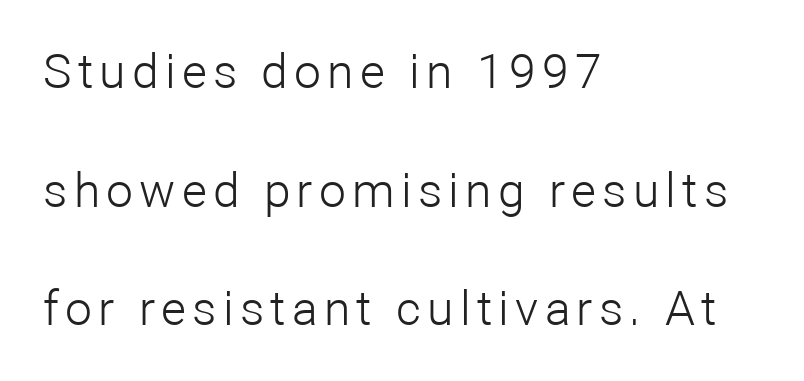
The passage shown stacks its lines with a broad gap. Looks like regular typesetting: each glyph gets only the width it needs. The axis of the letterforms is exactly vertical. Typographically, this falls in the sans-serif category.
